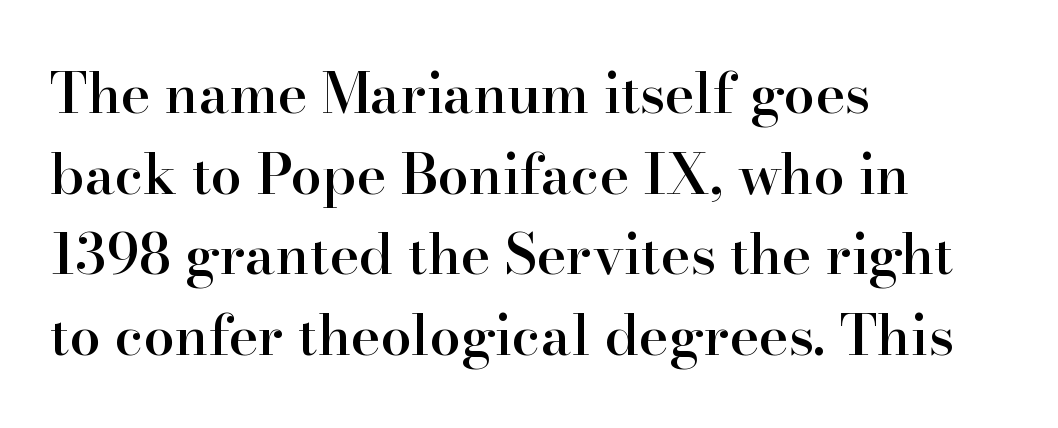
{"serif": "yes", "italic": "no", "bold": "semi", "weight": "semibold", "width": "normal", "stroke_contrast": "high", "x_height": "small", "monospaced": "no", "underline": "no", "align": "left", "line_spacing": "normal", "line_spacing_ratio": 1.44, "letter_spacing": "normal", "letter_spacing_em": 0.0, "glyph_px": 56}
